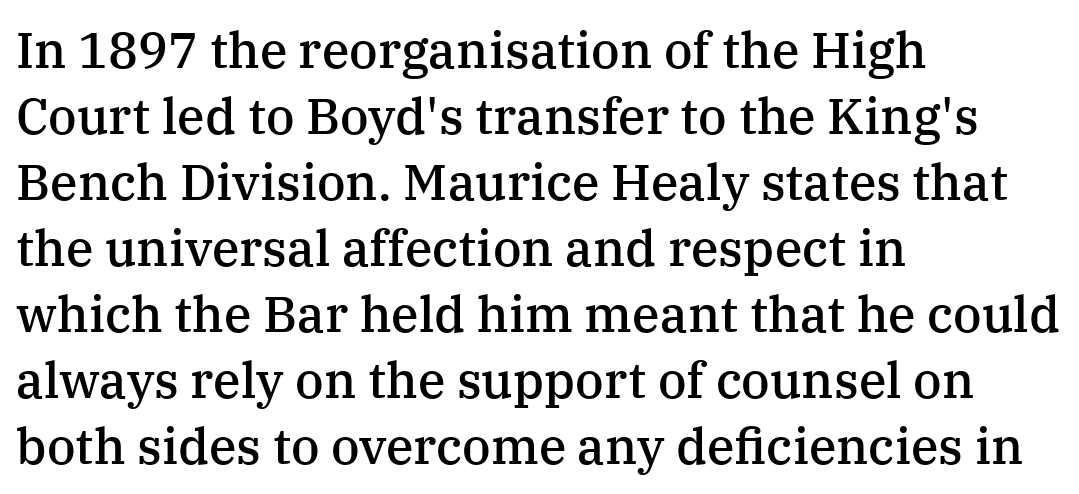
Q: Is the text bold? A: Semi-bold.
Q: Is the text italic (slanted)? A: No, it is upright.
Q: Is the typeface a serif or a sans-serif typeface? A: Serif.
Q: Is the text underlined? A: No.
Q: How is the paragraph aligned? A: Left-aligned.
Q: Is the spacing between letters normal or unusually wide? A: Normal.
Q: Is the spacing between lines tight, normal or loose? A: Normal.
Q: Width (condensed, normal, or wide)? A: Normal.
Q: Stroke contrast? A: Medium.
Q: x-height? A: Medium.
Q: Monospaced? A: No.
